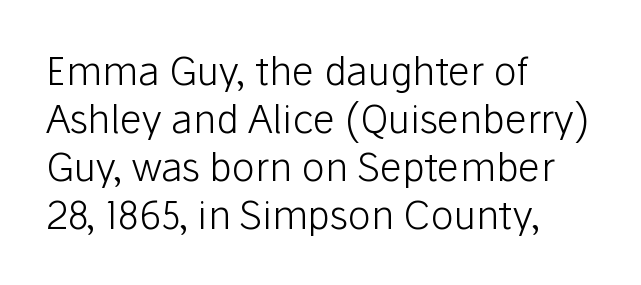
{"serif": "no", "italic": "no", "bold": "no", "weight": "light", "width": "normal", "stroke_contrast": "low", "x_height": "medium", "monospaced": "no", "underline": "no", "align": "left", "line_spacing_ratio": 1.23, "letter_spacing": "normal", "letter_spacing_em": 0.0, "glyph_px": 39}
